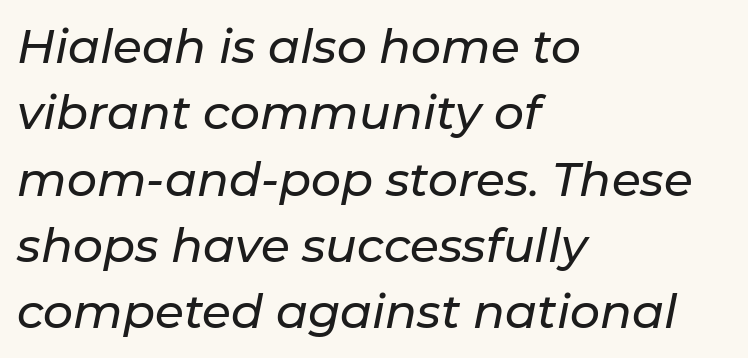
{"italic": "yes", "lean": "right", "slant_degrees": 11, "width": "normal", "stroke_contrast": "low", "x_height": "medium", "monospaced": "no", "underline": "no", "align": "left", "line_spacing": "normal", "line_spacing_ratio": 1.41, "letter_spacing": "normal", "letter_spacing_em": 0.0, "glyph_px": 47}
